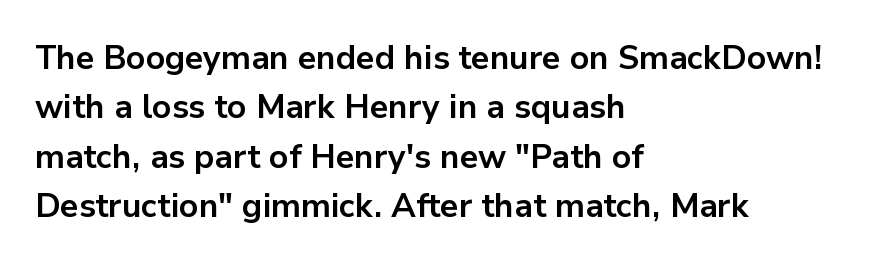
{"serif": "no", "italic": "no", "bold": "yes", "weight": "bold", "width": "normal", "stroke_contrast": "low", "x_height": "medium", "monospaced": "no", "underline": "no", "align": "left", "line_spacing": "normal", "line_spacing_ratio": 1.5, "letter_spacing": "normal", "letter_spacing_em": 0.0, "glyph_px": 33}
